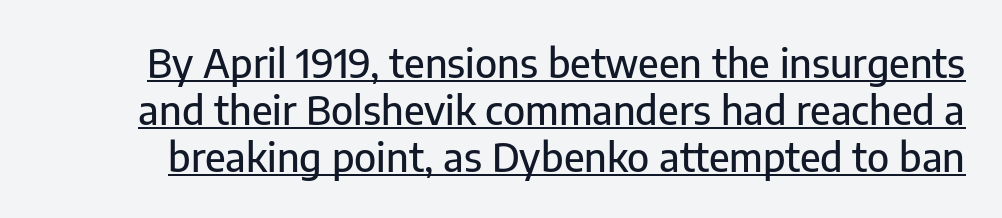
Each word holds together tightly as a unit, with standard inter-letter gaps. Do the letters lean? They stand straight. The typesetter has applied underlining to the passage shown. Classification — sans serif.
